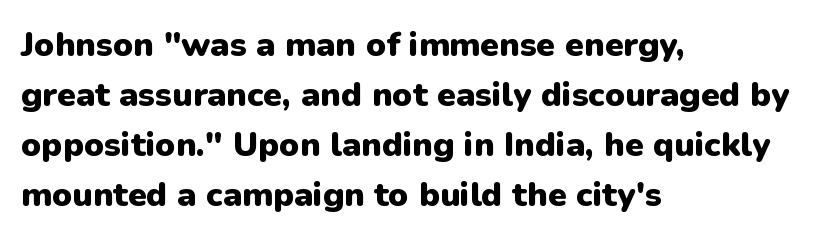
The letters sit at their default tracking, neither squeezed nor spread. Leading: standard. The type family on display is of the sans-serif kind. In terms of posture, this sample is upright.
